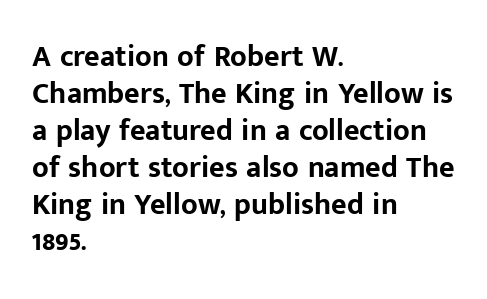
Nothing unusual about the tracking: characters are spaced as the font intends. Nobody drew a line under any word here. Summary of weight: heavy, a full bold. Upright lettering throughout. Serif or sans? Sans — the stroke terminals are bare. Typeset ragged right — the left edge is the straight one.
